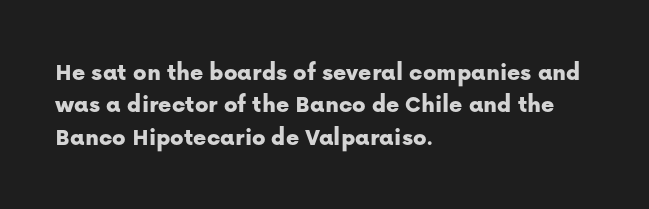
Is there much room between lines? A standard amount, neither cramped nor airy. The passage shown is not underscored anywhere. Visually the block forms a straight wall on the left and a jagged coastline on the right. The lettering holds an erect, upright posture throughout. This rendering leaves character spacing at its baseline value.
